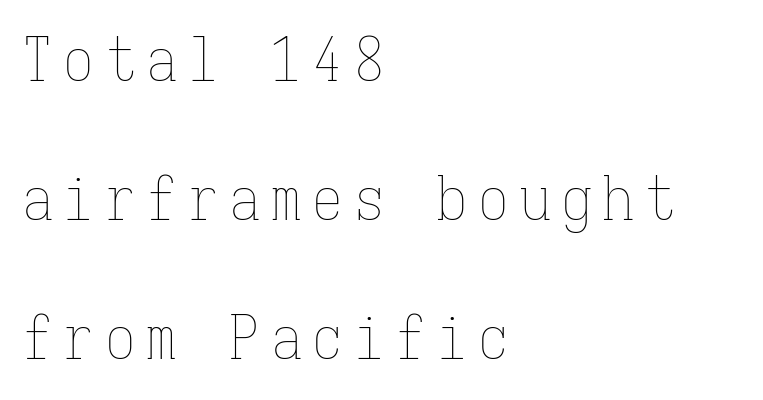
{"italic": "no", "bold": "no", "weight": "thin", "width": "condensed", "stroke_contrast": "low", "x_height": "medium", "monospaced": "yes", "underline": "no", "align": "left", "line_spacing": "loose", "line_spacing_ratio": 2.28, "glyph_px": 61}
